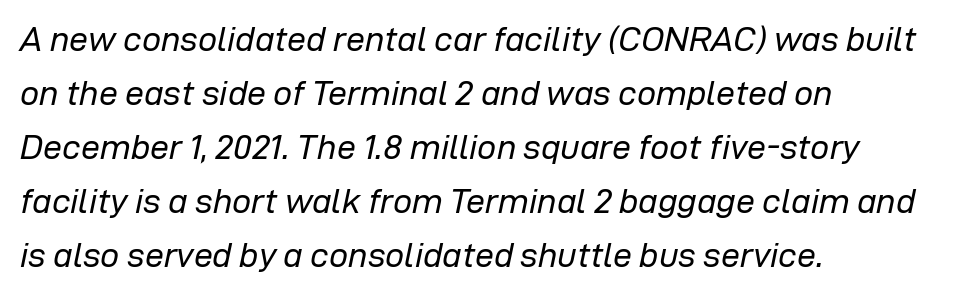
The image shows 34 px regular-weight type, italic (leaning right); set left-aligned, normal line spacing (1.59x), normal letter spacing, not underlined; low stroke contrast and a medium x-height.
